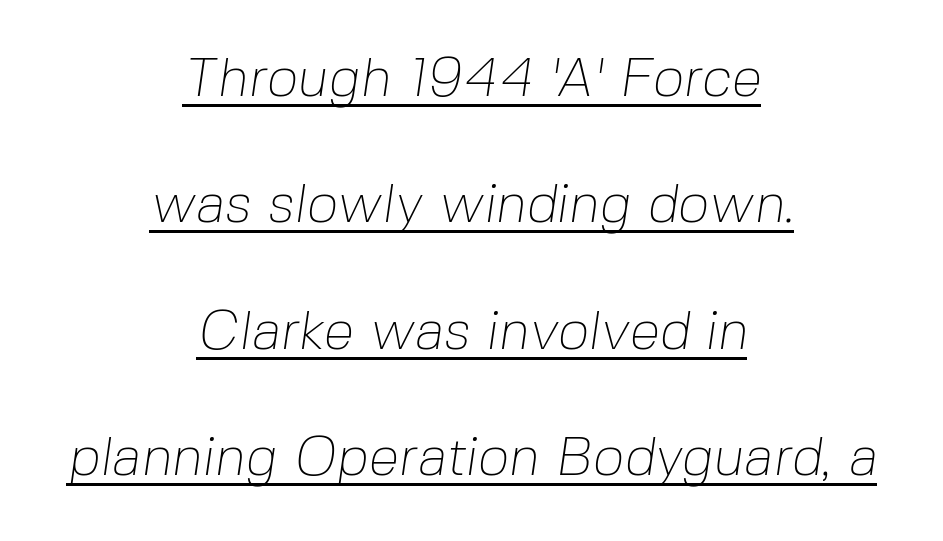
Each line is balanced around a shared central axis. The cut favours lightness, reaching ordinary text weight at its darkest. Is the letter spacing exaggerated? No — it looks like the ordinary default. The letters advance in unequal steps, a hallmark of proportional type. The line-height multiplier appears high, well above default.
